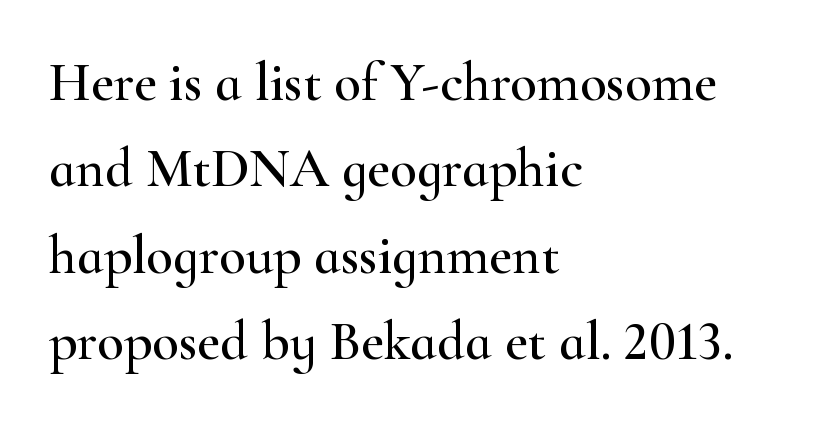
The image shows 55 px wide serif type, upright; set left-aligned, normal line spacing (1.57x), normal letter spacing, not underlined; high stroke contrast and a small x-height.
